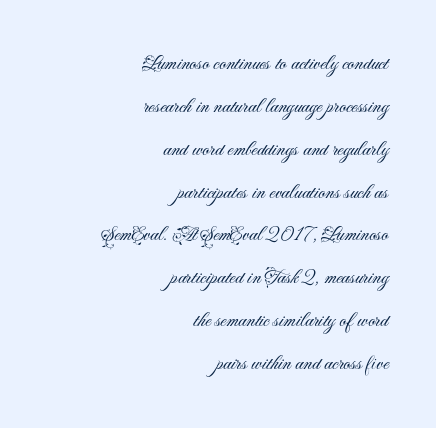
Q: Is the text bold? A: No.
Q: Is the text italic (slanted)? A: Yes.
Q: Is the text underlined? A: No.
Q: How is the paragraph aligned? A: Right-aligned.
Q: Is the spacing between letters normal or unusually wide? A: Normal.
Q: Is the spacing between lines tight, normal or loose? A: Loose.
